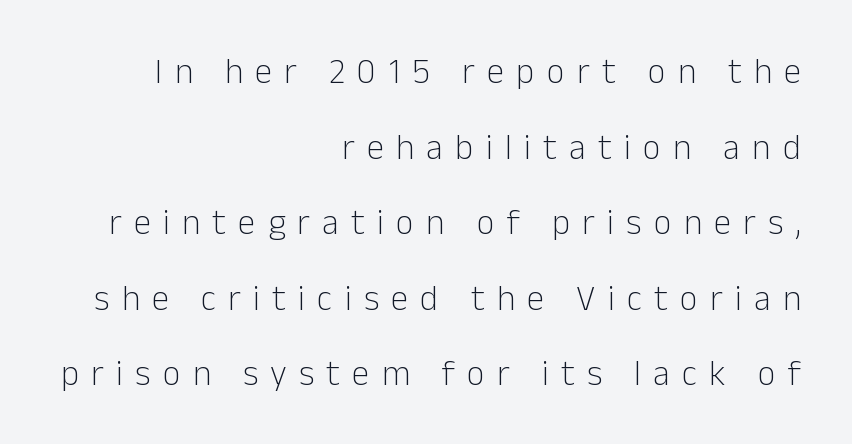
{"serif": "no", "italic": "no", "bold": "no", "weight": "light", "width": "normal", "stroke_contrast": "low", "x_height": "medium", "monospaced": "no", "underline": "no", "align": "right", "line_spacing": "loose", "line_spacing_ratio": 2.16, "letter_spacing": "wide", "letter_spacing_em": 0.35, "glyph_px": 35}
